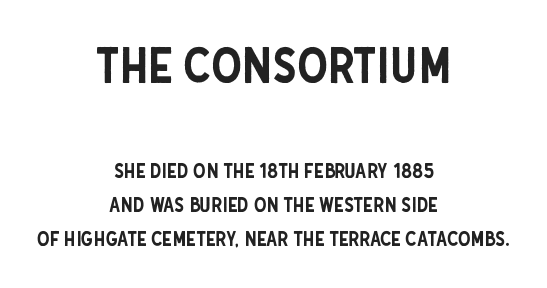
The paragraph has two soft edges and a firm central axis. In terms of posture, this sample is upright. The letters advance in unequal steps, a hallmark of proportional type. Caption: upper text group enlarged, lower text group reduced. Inter-character spacing is left at the font's built-in metrics.
